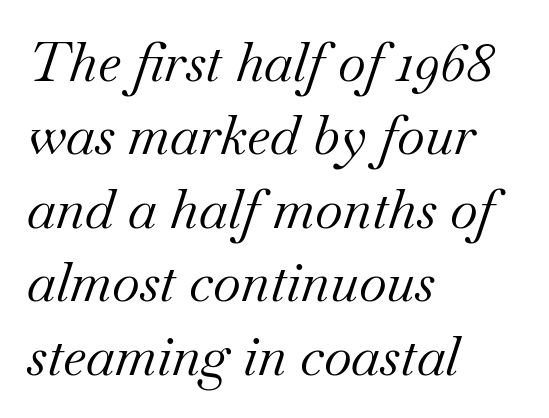
Is this a fixed-width face? No — the glyphs have proportional, varying widths. Emphasis-style slanted type is in use. Observe the ordinary spacing: letters are neighbours, not strangers. A student would call this left alignment; a typographer would say flush left, rag right. A clean baseline with only descenders dipping below it.
